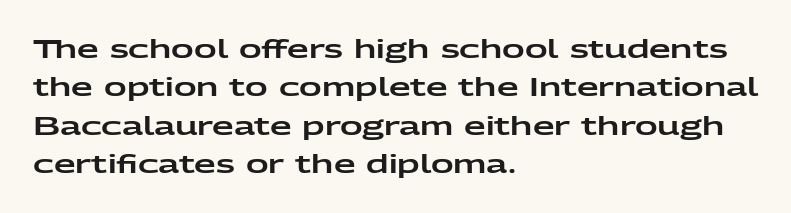
These lines stack with their left ends in a neat column. This is the regular roman posture of the typeface. Leading matches the norm, producing a regular column. No extra tracking has been applied to these lines. Type without underlining.
